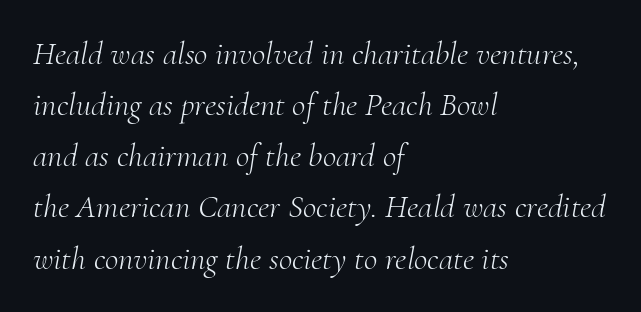
Q: Is the text bold? A: No.
Q: Is the text italic (slanted)? A: Yes, it leans right by about 10 degrees.
Q: Is the typeface a serif or a sans-serif typeface? A: Serif.
Q: Is the text underlined? A: No.
Q: How is the paragraph aligned? A: Left-aligned.
Q: Is the spacing between letters normal or unusually wide? A: Normal.
Q: Is the spacing between lines tight, normal or loose? A: Normal.
Q: Width (condensed, normal, or wide)? A: Normal.
Q: Stroke contrast? A: Medium.
Q: x-height? A: Small.
Q: Monospaced? A: No.
